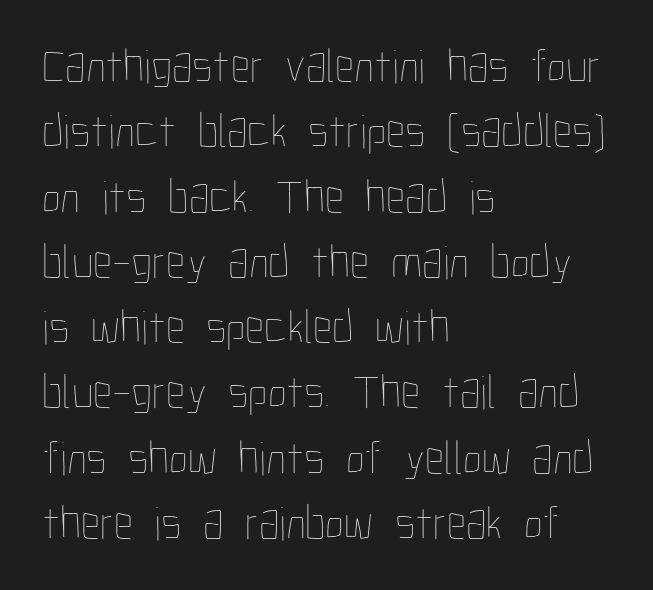
Q: Is the text bold? A: No.
Q: Is the text italic (slanted)? A: No, it is upright.
Q: Is the text underlined? A: No.
Q: How is the paragraph aligned? A: Left-aligned.
Q: Is the spacing between letters normal or unusually wide? A: Normal.
Q: Is the spacing between lines tight, normal or loose? A: Normal.
Q: Width (condensed, normal, or wide)? A: Condensed.
Q: Stroke contrast? A: Low.
Q: x-height? A: Medium.
Q: Monospaced? A: No.
